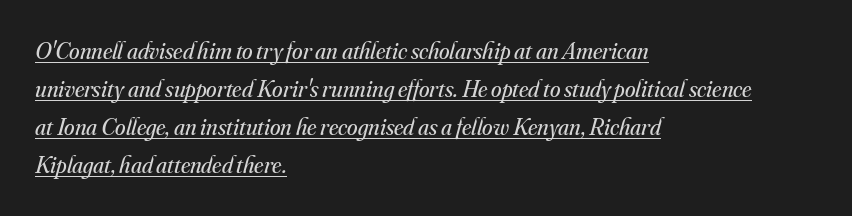
{"italic": "yes", "lean": "right", "slant_degrees": 16, "bold": "no", "underline": "yes", "align": "left", "line_spacing": "normal", "line_spacing_ratio": 1.59, "letter_spacing": "normal", "letter_spacing_em": 0.0, "glyph_px": 24}
